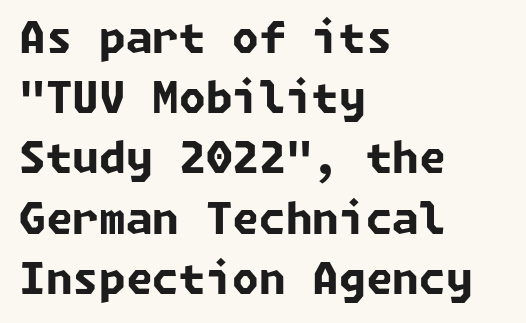
{"serif": "no", "bold": "yes", "weight": "bold", "width": "normal", "stroke_contrast": "low", "x_height": "medium", "underline": "no", "align": "left", "line_spacing": "normal", "line_spacing_ratio": 1.4, "letter_spacing": "normal", "letter_spacing_em": 0.0, "glyph_px": 43}
